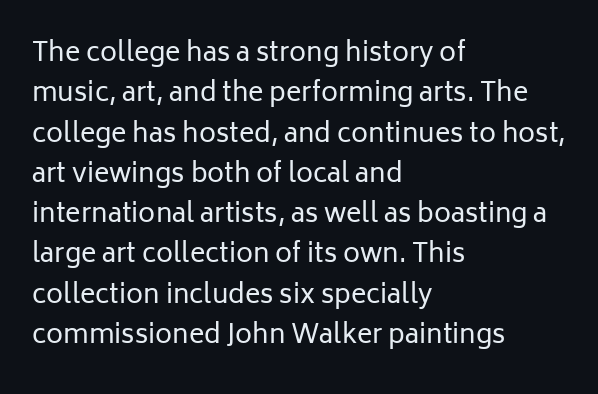
The image shows 26 px text type, upright; set left-aligned, normal line spacing (1.55x), normal letter spacing, not underlined.
